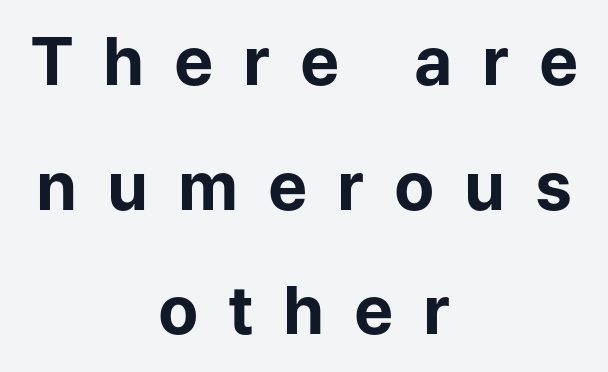
Q: Is the text bold? A: Yes.
Q: Is the text italic (slanted)? A: No, it is upright.
Q: Is the typeface a serif or a sans-serif typeface? A: Sans-serif.
Q: Is the text underlined? A: No.
Q: How is the paragraph aligned? A: Centered.
Q: Is the spacing between letters normal or unusually wide? A: Unusually wide.
Q: Width (condensed, normal, or wide)? A: Normal.
Q: Stroke contrast? A: Low.
Q: x-height? A: Medium.
Q: Monospaced? A: No.
